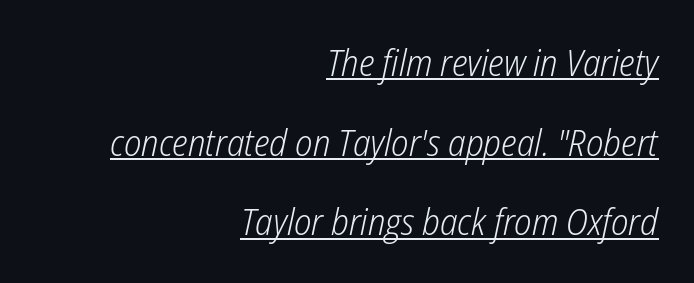
Rows of type keep a wide berth in the vertical direction. Every character sits at an angle, as italics do. Glance below the letters and you will spot a drawn line. The horizontal fit of the characters is conventional and even.
